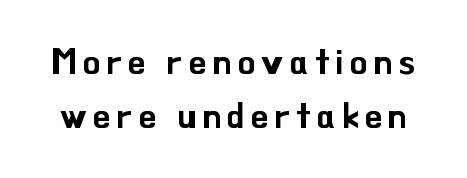
The image shows 35 px sans-serif type, upright; set normal line spacing (1.55x), not underlined; low stroke contrast and a small x-height.
